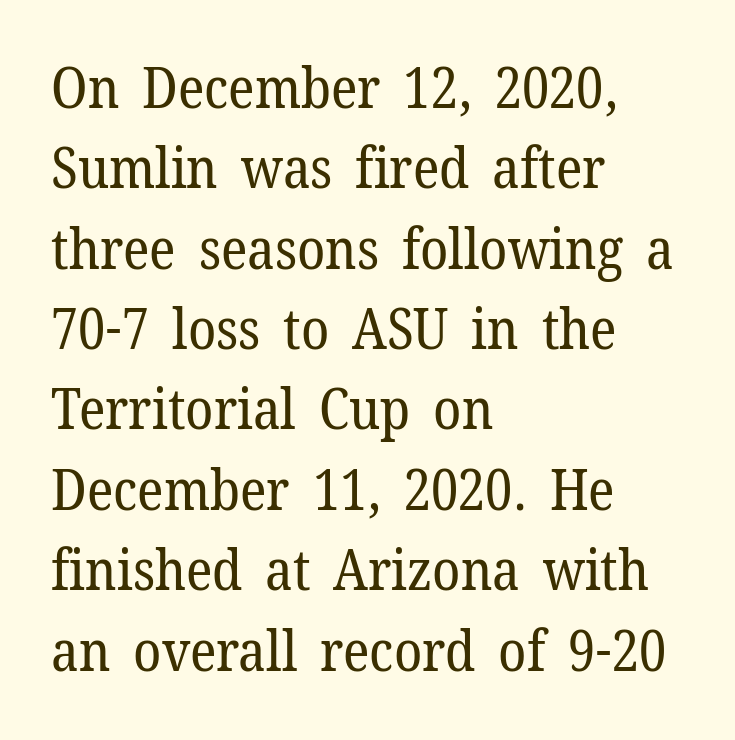
Q: Is the text bold? A: No.
Q: Is the text italic (slanted)? A: No, it is upright.
Q: Is the typeface a serif or a sans-serif typeface? A: Serif.
Q: Is the text underlined? A: No.
Q: How is the paragraph aligned? A: Left-aligned.
Q: Is the spacing between letters normal or unusually wide? A: Normal.
Q: Is the spacing between lines tight, normal or loose? A: Normal.
Q: Width (condensed, normal, or wide)? A: Normal.
Q: Stroke contrast? A: Low.
Q: x-height? A: Medium.
Q: Monospaced? A: No.
